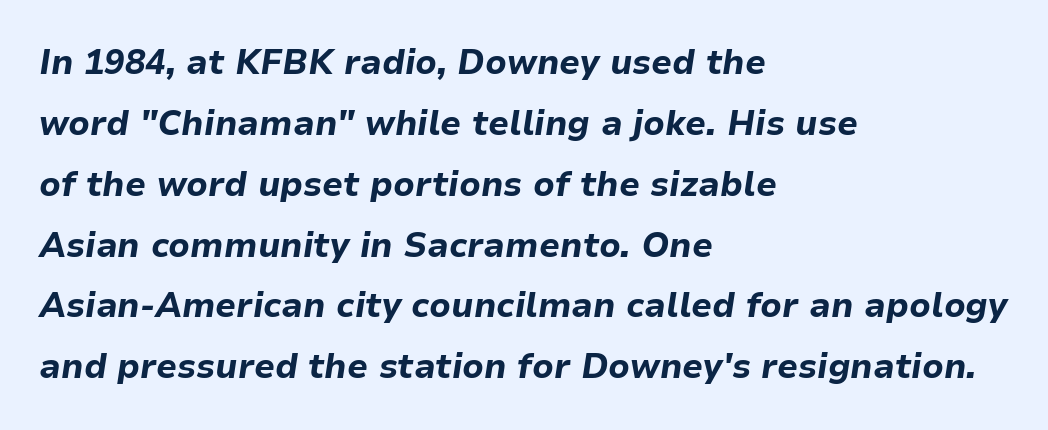
These lines were composed using italics. The passage shown is emphatically bold. The rendering uses natural spacing where letterforms have individual widths. The space directly below the letters is spotless. Leftover space on each line is placed entirely after the last word. Tracking here is standard; glyphs follow each other at the usual distance.
